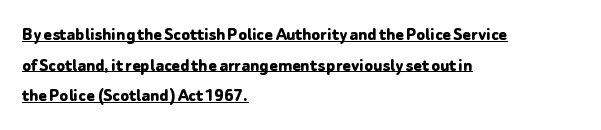
The image shows 20 px bold type, upright; set left-aligned, normal line spacing (1.53x), normal letter spacing, underlined.
